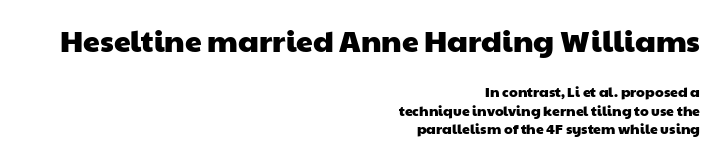
The image shows 30 px wide sans-serif type; set right-aligned, normal line spacing (1.31x), normal letter spacing, not underlined; the first (top) block is 2.14x larger; low stroke contrast and a medium x-height.
